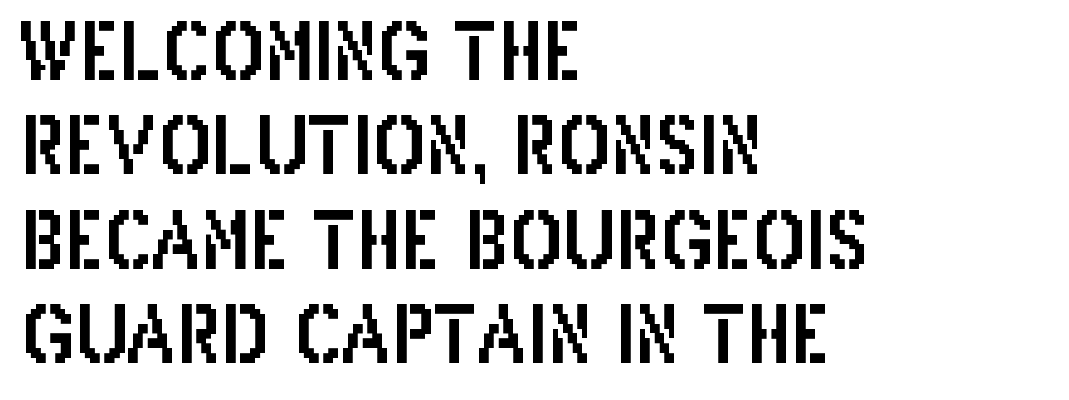
Q: Is the text italic (slanted)? A: No, it is upright.
Q: Is the typeface a serif or a sans-serif typeface? A: Sans-serif.
Q: Is the text underlined? A: No.
Q: How is the paragraph aligned? A: Left-aligned.
Q: Is the spacing between letters normal or unusually wide? A: Normal.
Q: Width (condensed, normal, or wide)? A: Condensed.
Q: Stroke contrast? A: Low.
Q: x-height? A: Large.
Q: Monospaced? A: No.
